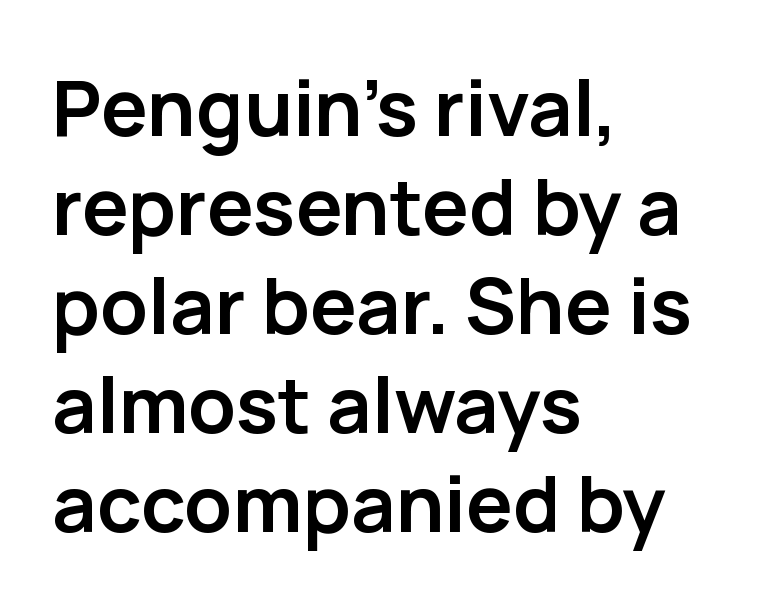
{"serif": "no", "italic": "no", "bold": "yes", "weight": "semibold", "width": "normal", "stroke_contrast": "low", "x_height": "medium", "monospaced": "no", "underline": "no", "align": "left", "line_spacing": "normal", "line_spacing_ratio": 1.27, "letter_spacing": "normal", "letter_spacing_em": 0.0, "glyph_px": 78}
